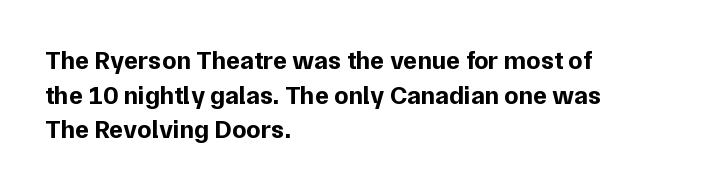
{"italic": "no", "bold": "yes", "underline": "no", "align": "left", "line_spacing": "normal", "line_spacing_ratio": 1.33, "letter_spacing": "normal", "letter_spacing_em": 0.0, "glyph_px": 26}
